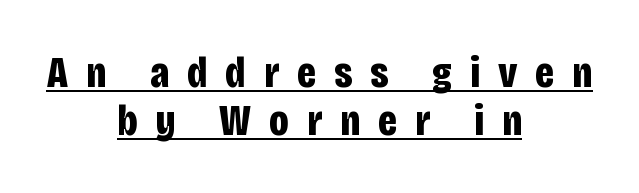
{"serif": "no", "italic": "no", "bold": "yes", "weight": "bold", "width": "condensed", "stroke_contrast": "low", "x_height": "large", "monospaced": "no", "underline": "yes", "align": "center", "line_spacing": "tight", "line_spacing_ratio": 1.09, "letter_spacing": "wide", "letter_spacing_em": 0.41, "glyph_px": 44}
